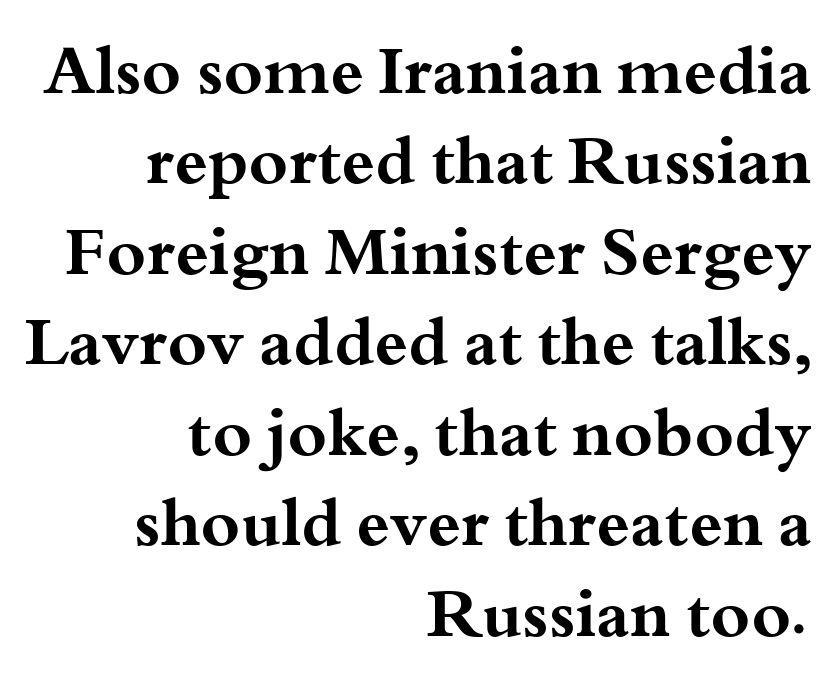
{"serif": "yes", "italic": "no", "bold": "yes", "weight": "bold", "width": "wide", "stroke_contrast": "medium", "x_height": "small", "monospaced": "no", "underline": "no", "align": "right", "line_spacing": "normal", "line_spacing_ratio": 1.35, "letter_spacing": "normal", "letter_spacing_em": 0.0, "glyph_px": 67}
